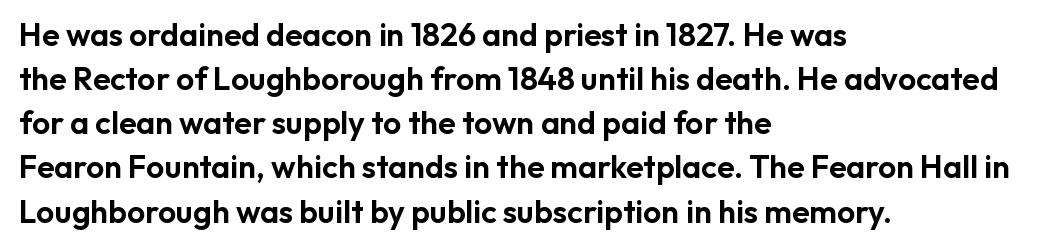
{"serif": "no", "italic": "no", "width": "normal", "stroke_contrast": "low", "x_height": "medium", "monospaced": "no", "underline": "no", "align": "left", "line_spacing": "normal", "line_spacing_ratio": 1.38, "letter_spacing": "normal", "letter_spacing_em": 0.0, "glyph_px": 32}
